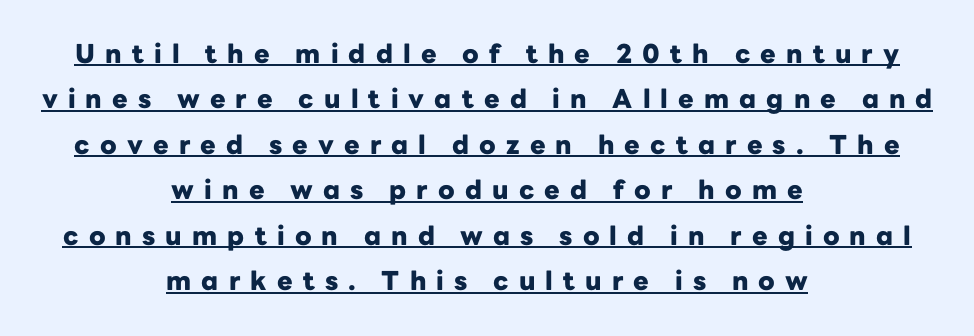
Q: Is the text bold? A: Yes.
Q: Is the text italic (slanted)? A: No, it is upright.
Q: Is the text underlined? A: Yes.
Q: How is the paragraph aligned? A: Centered.
Q: Is the spacing between letters normal or unusually wide? A: Unusually wide.
